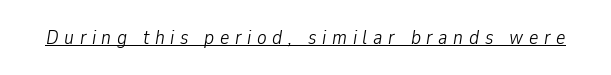
{"italic": "yes", "lean": "right", "slant_degrees": 9, "bold": "no", "underline": "yes", "letter_spacing": "wide", "letter_spacing_em": 0.28, "glyph_px": 20}
